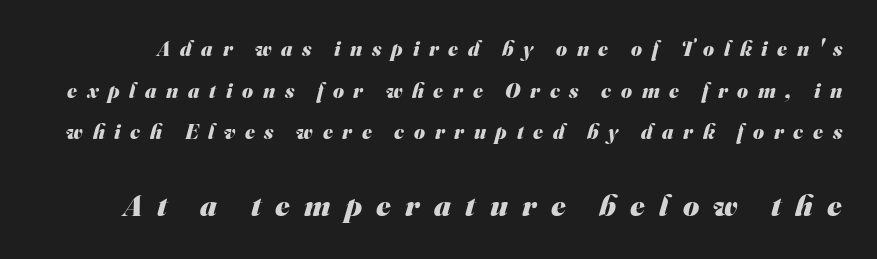
The image shows 31 px heavy sans-serif type; set loose line spacing (1.98x), unusually wide letter spacing (+0.46 em), not underlined; the second (bottom) block is 1.48x larger; medium stroke contrast and a small x-height.
